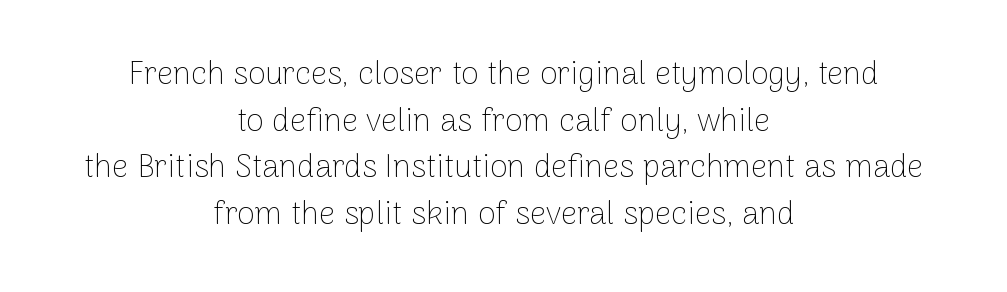
Q: Is the text bold? A: No.
Q: Is the text italic (slanted)? A: No, it is upright.
Q: Is the typeface a serif or a sans-serif typeface? A: Sans-serif.
Q: Is the text underlined? A: No.
Q: How is the paragraph aligned? A: Centered.
Q: Is the spacing between letters normal or unusually wide? A: Normal.
Q: Is the spacing between lines tight, normal or loose? A: Normal.
Q: Width (condensed, normal, or wide)? A: Normal.
Q: Stroke contrast? A: Low.
Q: x-height? A: Medium.
Q: Monospaced? A: No.
